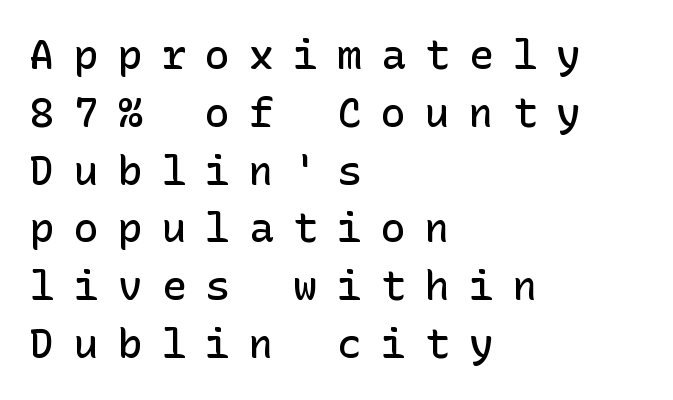
Q: Is the text bold? A: Semi-bold.
Q: Is the text italic (slanted)? A: No, it is upright.
Q: Is the typeface a serif or a sans-serif typeface? A: Sans-serif.
Q: Is the text underlined? A: No.
Q: How is the paragraph aligned? A: Left-aligned.
Q: Is the spacing between letters normal or unusually wide? A: Unusually wide.
Q: Is the spacing between lines tight, normal or loose? A: Normal.
Q: Width (condensed, normal, or wide)? A: Normal.
Q: Stroke contrast? A: Low.
Q: x-height? A: Medium.
